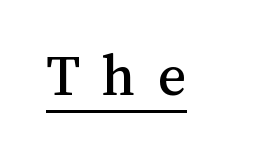
There is plenty of visible air inserted between adjacent glyphs. The rendering uses natural spacing where letterforms have individual widths. A typographer would call this underscored text. The specimen reads as upright at a glance.
